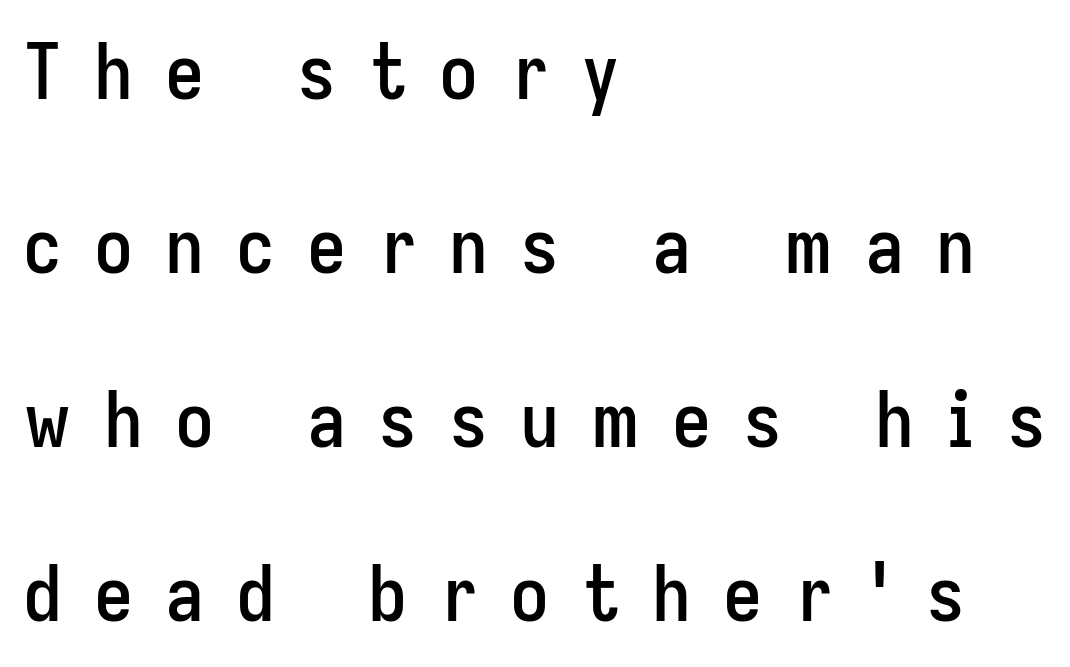
{"serif": "no", "italic": "no", "width": "condensed", "stroke_contrast": "low", "x_height": "medium", "monospaced": "no", "underline": "no", "align": "left", "line_spacing": "loose", "line_spacing_ratio": 2.23, "letter_spacing": "wide", "letter_spacing_em": 0.41, "glyph_px": 78}
